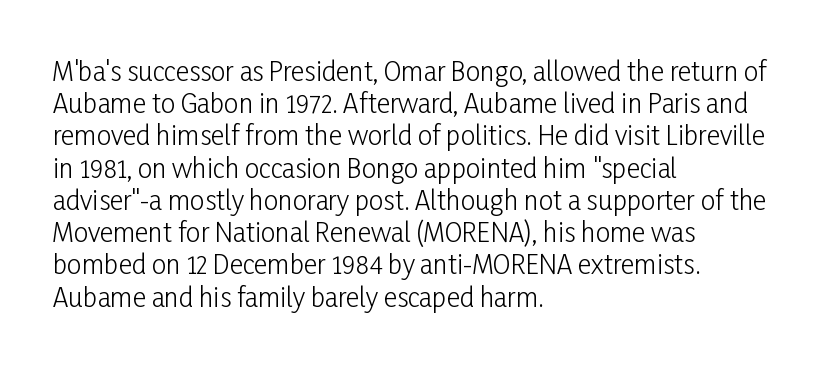
The image shows 26 px text type, upright; set left-aligned, line spacing 1.24x, normal letter spacing, not underlined.
